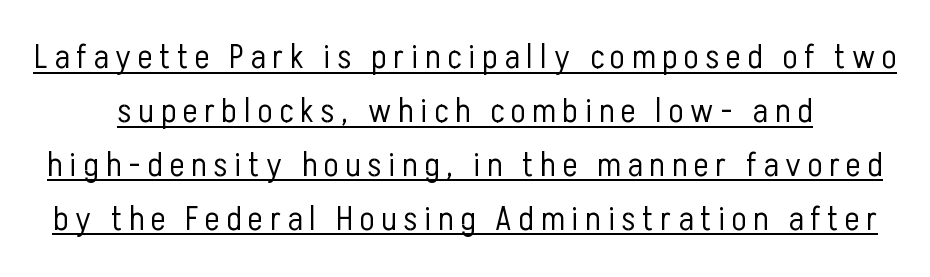
Each letter keeps its own natural width here, so spacing adapts to shape. This is the regular roman posture of the typeface. No feet cap the strokes, marking this as sans-serif type. One glance says typical: line gaps are just what's usual. Stems and bowls with no extra thickness — not bold. The rendered words wear a rule along their underside.
